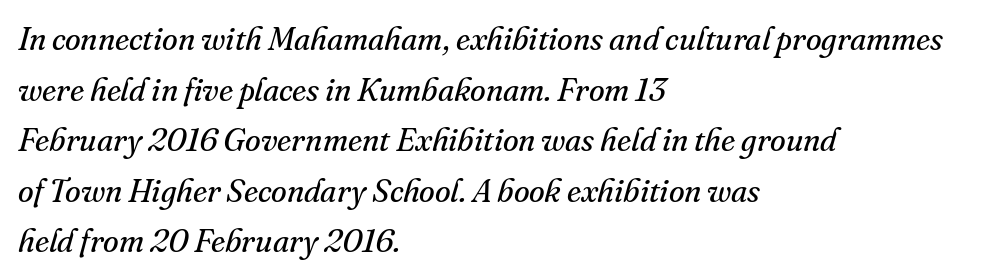
The passage shown is not underscored anywhere. These lines sit exactly where default settings would place them. The typesetting does not lean heavy: it is not bold. All the whitespace from short lines collects on the right. The glyphs look as if they've been sheared to an angle.
